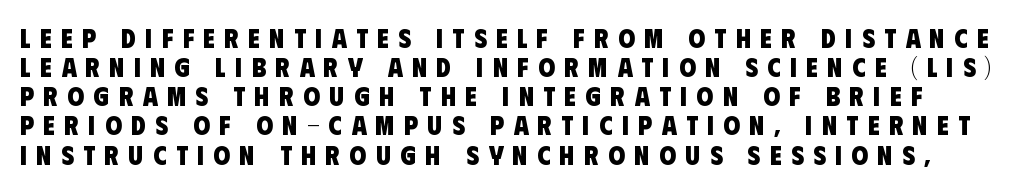
Typesetter's note: full bold, strokes at maximum text heaviness. The letterforms stand isolated, each surrounded by extra space. This block would grow much taller if given ordinary leading; it's compressed now. The passage shown is not underscored anywhere.
